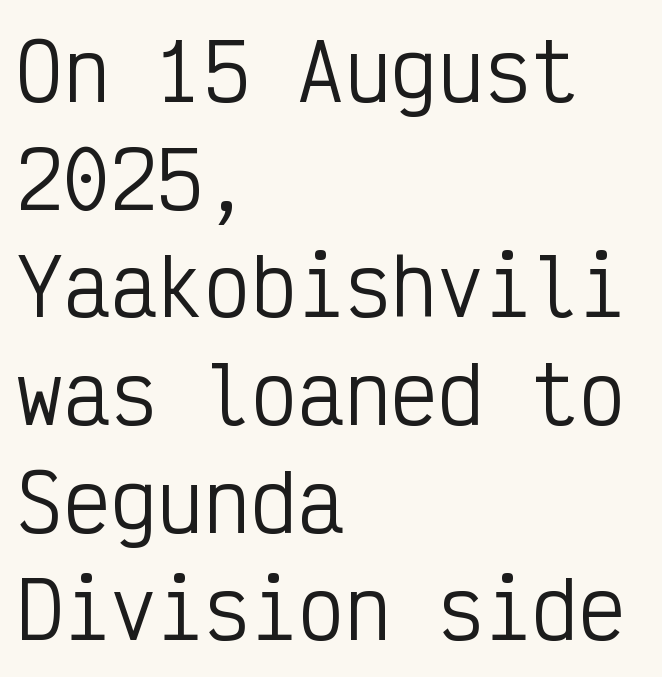
{"serif": "no", "italic": "no", "bold": "no", "weight": "regular", "width": "condensed", "stroke_contrast": "low", "x_height": "medium", "monospaced": "yes", "underline": "no", "align": "left", "line_spacing": "normal", "line_spacing_ratio": 1.38, "letter_spacing": "normal", "letter_spacing_em": 0.0, "glyph_px": 78}
